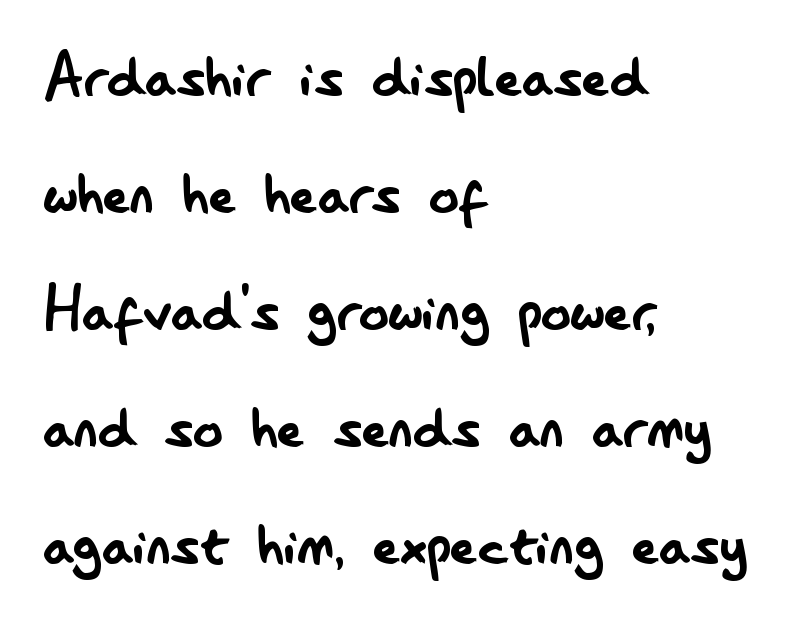
{"serif": "no", "italic": "no", "bold": "no", "weight": "regular", "width": "condensed", "stroke_contrast": "low", "x_height": "small", "monospaced": "no", "underline": "no", "align": "left", "line_spacing": "normal", "line_spacing_ratio": 1.58, "letter_spacing": "normal", "letter_spacing_em": 0.0, "glyph_px": 74}
